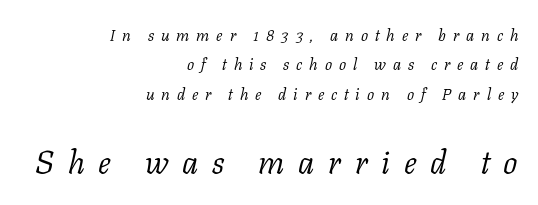
{"serif": "yes", "italic": "yes", "lean": "right", "slant_degrees": 11, "bold": "no", "weight": "light", "width": "normal", "stroke_contrast": "low", "x_height": "medium", "monospaced": "no", "underline": "no", "align": "right", "line_spacing_ratio": 1.83, "letter_spacing": "wide", "letter_spacing_em": 0.43, "larger_block": "second", "size_ratio": 2.0, "glyph_px": 32}
